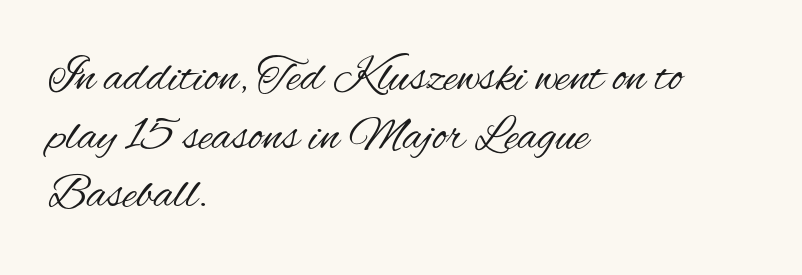
The image shows 48 px regular-weight, condensed sans-serif type; set left-aligned, line spacing 1.22x, normal letter spacing, not underlined; medium stroke contrast and a small x-height.
